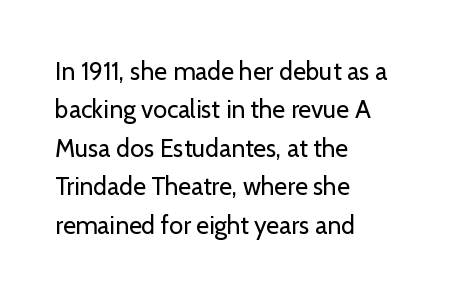
The image shows 25 px text type, upright; set left-aligned, normal line spacing (1.54x), normal letter spacing, not underlined.
